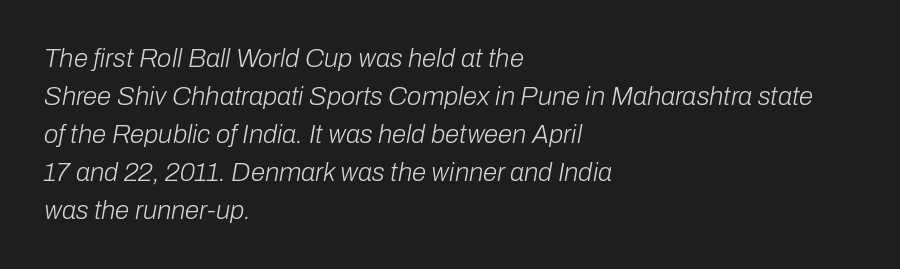
The image shows 26 px text type, italic (leaning right); set left-aligned, normal line spacing (1.46x), normal letter spacing, not underlined.
